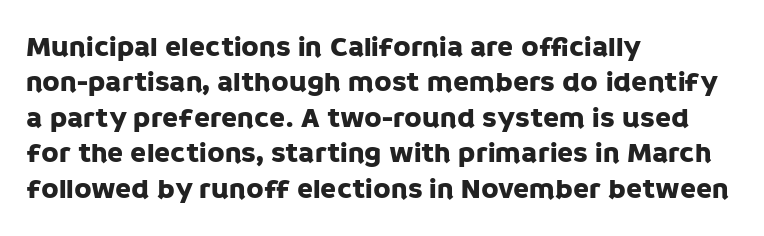
The letters advance in unequal steps, a hallmark of proportional type. This sample uses plain, unmodified letter spacing. Regarding serifs, this sample does without them. Decoration check: the copy has no underline.
